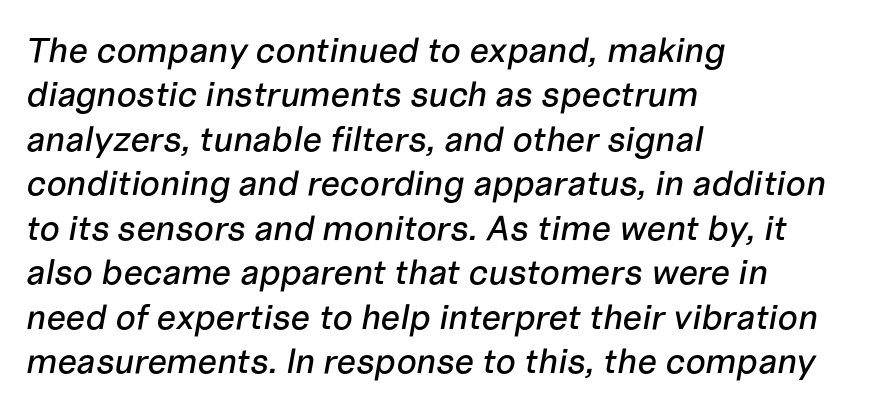
Q: Is the text italic (slanted)? A: Yes, it leans right by about 10 degrees.
Q: Is the text underlined? A: No.
Q: How is the paragraph aligned? A: Left-aligned.
Q: Is the spacing between letters normal or unusually wide? A: Normal.
Q: Is the spacing between lines tight, normal or loose? A: Normal.
Q: Width (condensed, normal, or wide)? A: Normal.
Q: Stroke contrast? A: Low.
Q: x-height? A: Medium.
Q: Monospaced? A: No.
